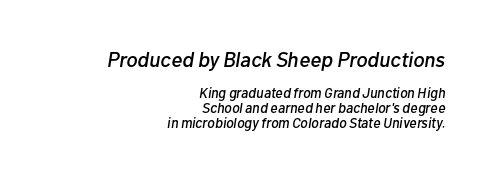
{"italic": "yes", "lean": "right", "slant_degrees": 10, "underline": "no", "align": "right", "line_spacing": "tight", "line_spacing_ratio": 1.06, "letter_spacing": "normal", "letter_spacing_em": 0.0, "larger_block": "first", "size_ratio": 1.5, "glyph_px": 21}
